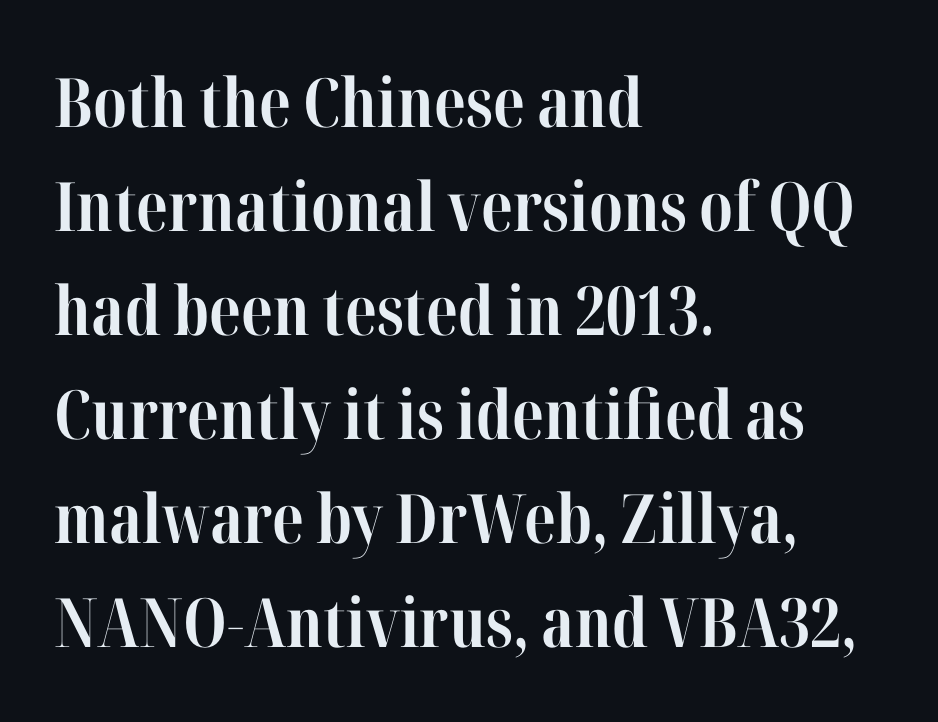
The image shows 68 px bold, condensed serif type, upright; set left-aligned, normal line spacing (1.53x), normal letter spacing, not underlined; high stroke contrast and a medium x-height.
